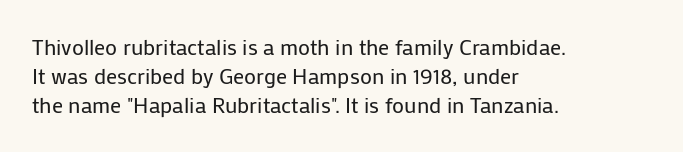
The image shows 22 px text type, upright; set left-aligned, normal line spacing (1.32x), normal letter spacing, not underlined.
